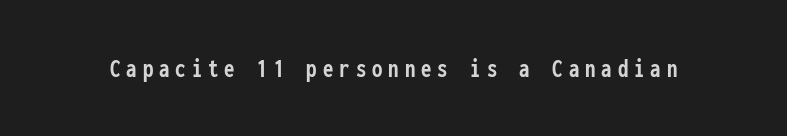
The image shows 26 px bold type, upright; set unusually wide letter spacing (+0.23 em), not underlined.
